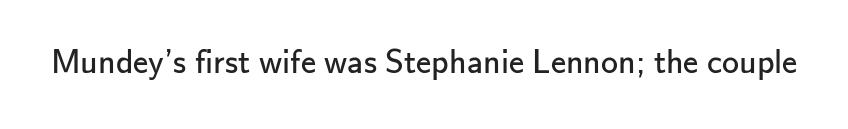
Q: Is the text bold? A: No.
Q: Is the text italic (slanted)? A: No, it is upright.
Q: Is the typeface a serif or a sans-serif typeface? A: Sans-serif.
Q: Is the text underlined? A: No.
Q: Is the spacing between letters normal or unusually wide? A: Normal.
Q: Width (condensed, normal, or wide)? A: Normal.
Q: Stroke contrast? A: Low.
Q: x-height? A: Small.
Q: Monospaced? A: No.
